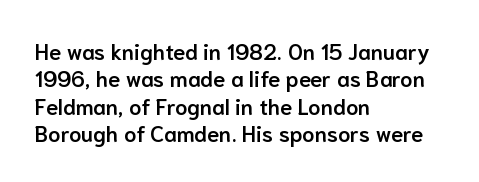
The image shows 22 px text type, upright; set left-aligned, line spacing 1.24x, normal letter spacing, not underlined.
